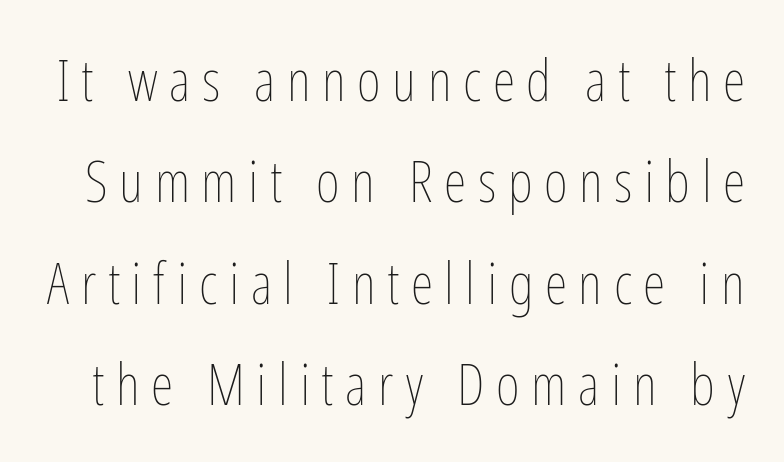
The image shows 58 px thin, condensed type, upright; set line spacing 1.75x, unusually wide letter spacing (+0.2 em), not underlined; low stroke contrast and a medium x-height.
